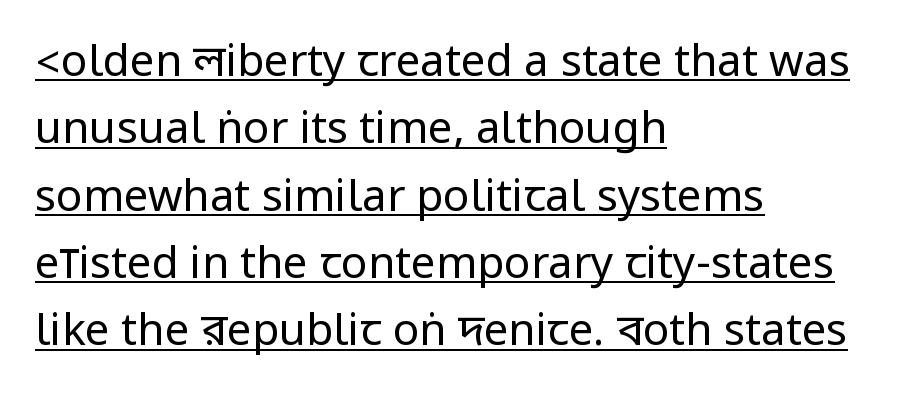
Underlining? Definitely there. The rows are spaced the way most documents space them. The designer went with a sans here, leaving each stem footless. Inter-character spacing is left at the font's built-in metrics. Left-aligned paragraph, ragged on the right. Every character sits straight up, as roman type does.
